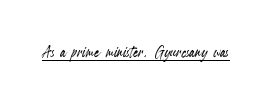
{"underline": "yes", "letter_spacing": "normal", "letter_spacing_em": 0.0, "glyph_px": 20}
